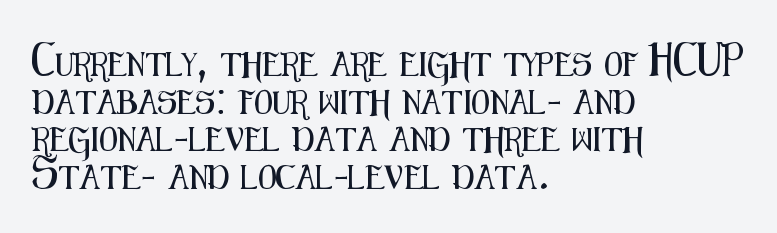
The image shows 24 px text type, upright; set left-aligned, normal line spacing (1.57x), normal letter spacing, not underlined.
